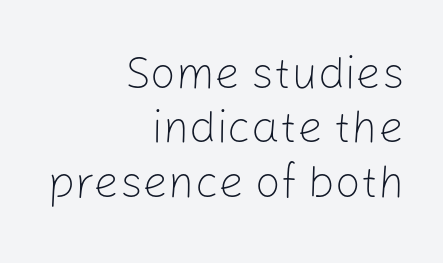
{"serif": "no", "italic": "no", "bold": "no", "weight": "light", "width": "normal", "stroke_contrast": "low", "x_height": "medium", "monospaced": "no", "underline": "no", "align": "right", "line_spacing_ratio": 1.21, "letter_spacing": "normal", "letter_spacing_em": 0.0, "glyph_px": 45}
